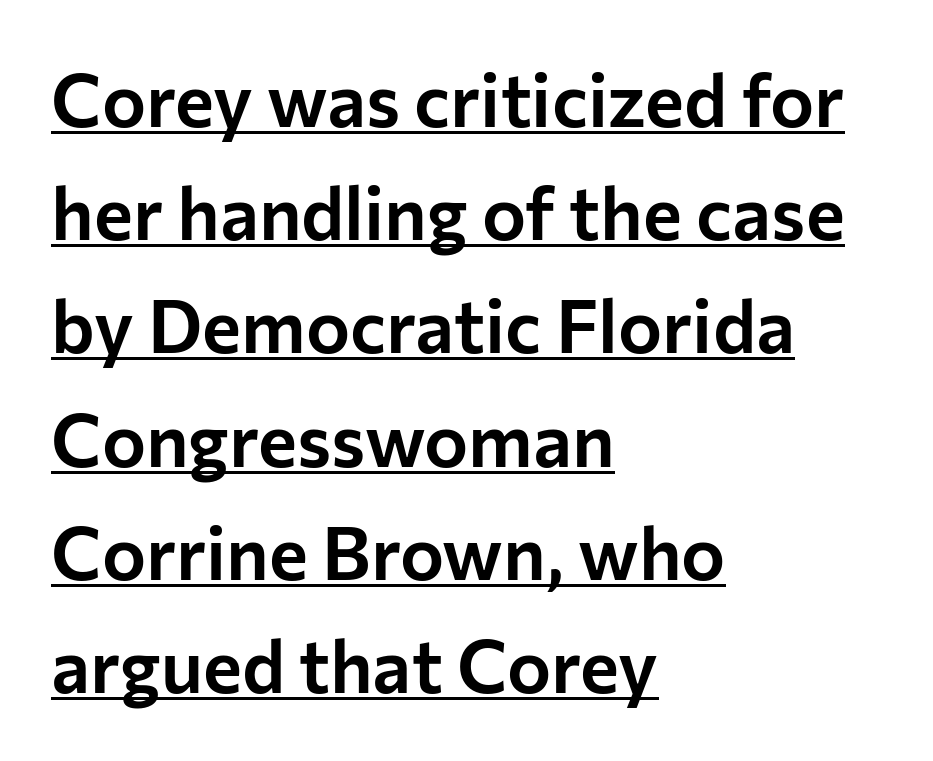
The image shows 74 px sans-serif type, upright; set left-aligned, normal line spacing (1.53x), normal letter spacing, underlined; low stroke contrast and a medium x-height.
